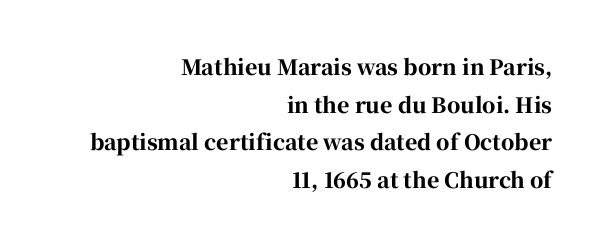
The image shows 21 px bold type, upright; set right-aligned, line spacing 1.79x, normal letter spacing, not underlined.
